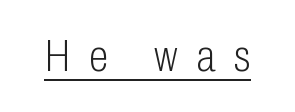
The image shows 45 px light, condensed sans-serif type, upright; set unusually wide letter spacing (+0.42 em), underlined; low stroke contrast and a medium x-height.
